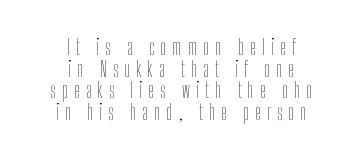
The image shows 21 px text type, upright; set centered, tight line spacing (1.03x), unusually wide letter spacing (+0.29 em), not underlined.
